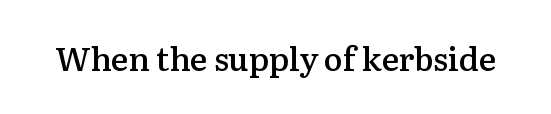
{"serif": "yes", "italic": "no", "bold": "semi", "weight": "semibold", "width": "normal", "stroke_contrast": "medium", "x_height": "medium", "monospaced": "no", "underline": "no", "letter_spacing": "normal", "letter_spacing_em": 0.0, "glyph_px": 32}
